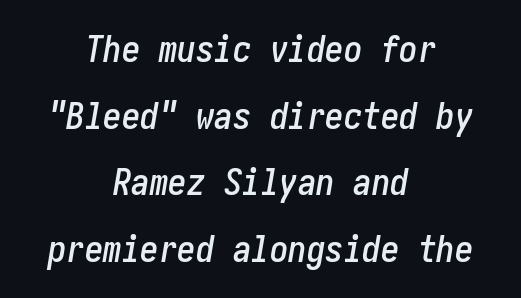
When letters slant like this, we call the style italic. Students, note that the glyphs here touch the page at normal intervals. The rendering positions every line midway between the sides. The area under the type is left untouched.
